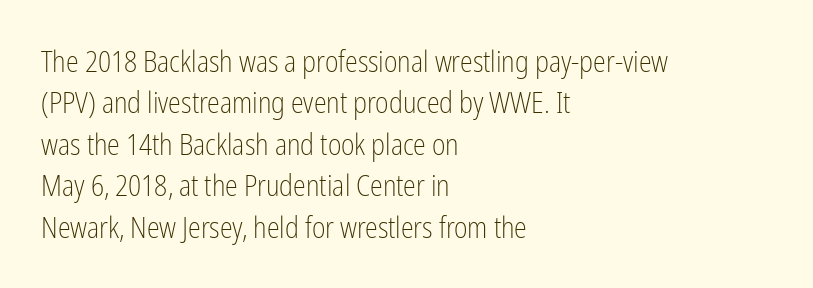
Looks like regular typesetting: each glyph gets only the width it needs. One glance says typical: line gaps are just what's usual. The paragraph has a hard left edge and a soft right edge. Posture: upright roman. Weight: regular or lighter.
